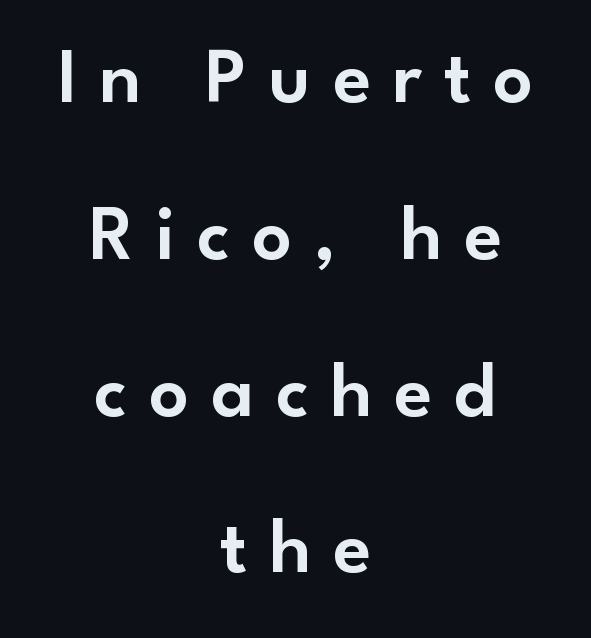
Q: Is the text italic (slanted)? A: No, it is upright.
Q: Is the typeface a serif or a sans-serif typeface? A: Sans-serif.
Q: Is the text underlined? A: No.
Q: How is the paragraph aligned? A: Centered.
Q: Is the spacing between letters normal or unusually wide? A: Unusually wide.
Q: Is the spacing between lines tight, normal or loose? A: Loose.
Q: Width (condensed, normal, or wide)? A: Normal.
Q: Stroke contrast? A: Low.
Q: x-height? A: Small.
Q: Monospaced? A: No.
